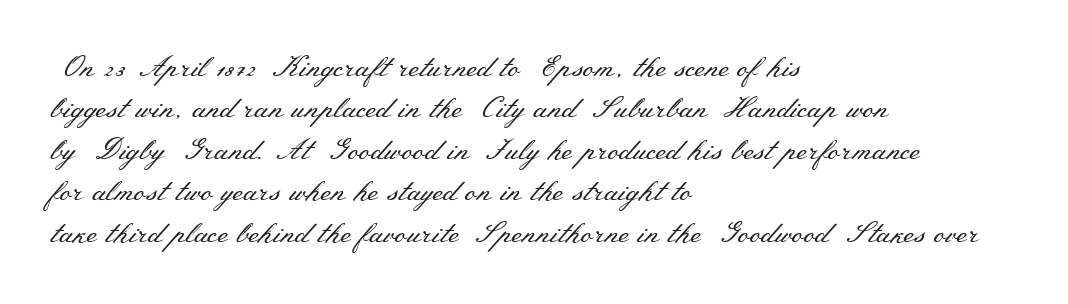
Q: Is the text bold? A: No.
Q: Is the text italic (slanted)? A: Yes.
Q: Is the typeface a serif or a sans-serif typeface? A: Serif.
Q: Is the text underlined? A: No.
Q: How is the paragraph aligned? A: Left-aligned.
Q: Is the spacing between letters normal or unusually wide? A: Normal.
Q: Is the spacing between lines tight, normal or loose? A: Normal.
Q: Width (condensed, normal, or wide)? A: Wide.
Q: Stroke contrast? A: Medium.
Q: x-height? A: Small.
Q: Monospaced? A: No.
